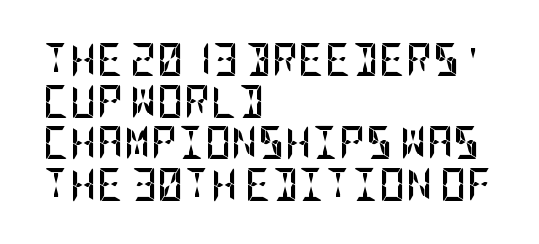
The image shows 33 px semibold, condensed sans-serif type, upright; set left-aligned, normal line spacing (1.26x), normal letter spacing, not underlined; low stroke contrast and a large x-height.
